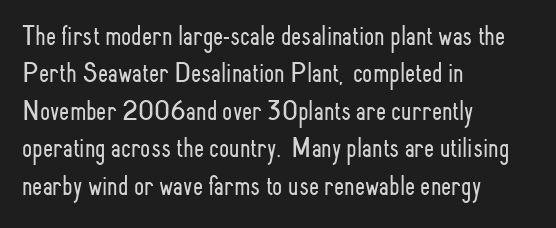
Q: Is the text bold? A: No.
Q: Is the text italic (slanted)? A: No, it is upright.
Q: Is the typeface a serif or a sans-serif typeface? A: Sans-serif.
Q: Is the text underlined? A: No.
Q: How is the paragraph aligned? A: Left-aligned.
Q: Is the spacing between letters normal or unusually wide? A: Normal.
Q: Is the spacing between lines tight, normal or loose? A: Normal.
Q: Width (condensed, normal, or wide)? A: Condensed.
Q: Stroke contrast? A: Low.
Q: x-height? A: Small.
Q: Monospaced? A: No.
